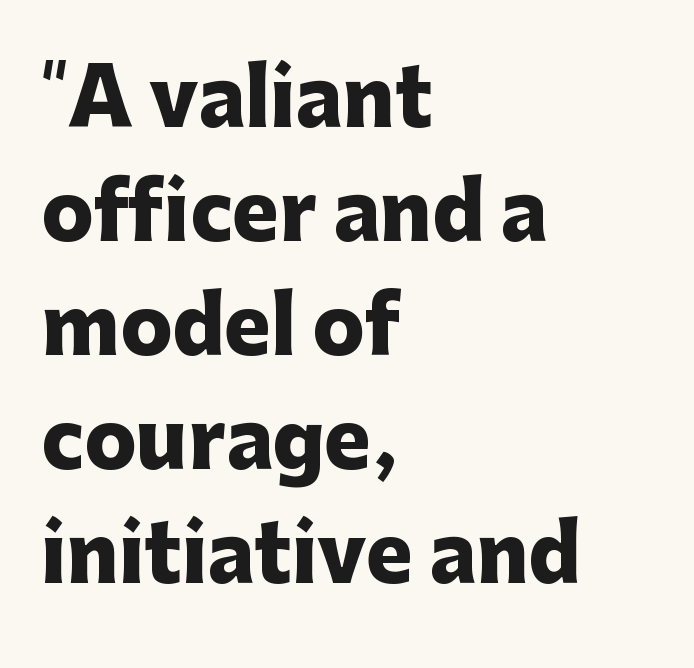
The image shows 78 px heavy sans-serif type, upright; set left-aligned, normal line spacing (1.46x), normal letter spacing, not underlined; low stroke contrast and a medium x-height.
